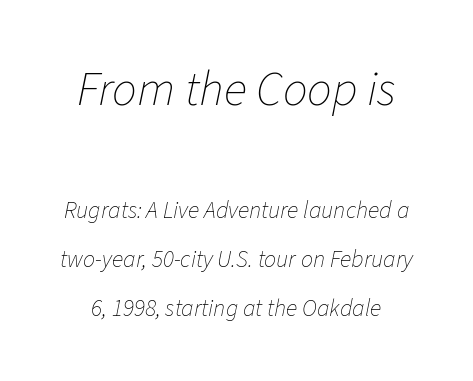
The image shows 49 px thin type, italic (leaning right); set loose line spacing (2.04x), normal letter spacing, not underlined; the first (top) block is 2.04x larger; low stroke contrast and a medium x-height.
